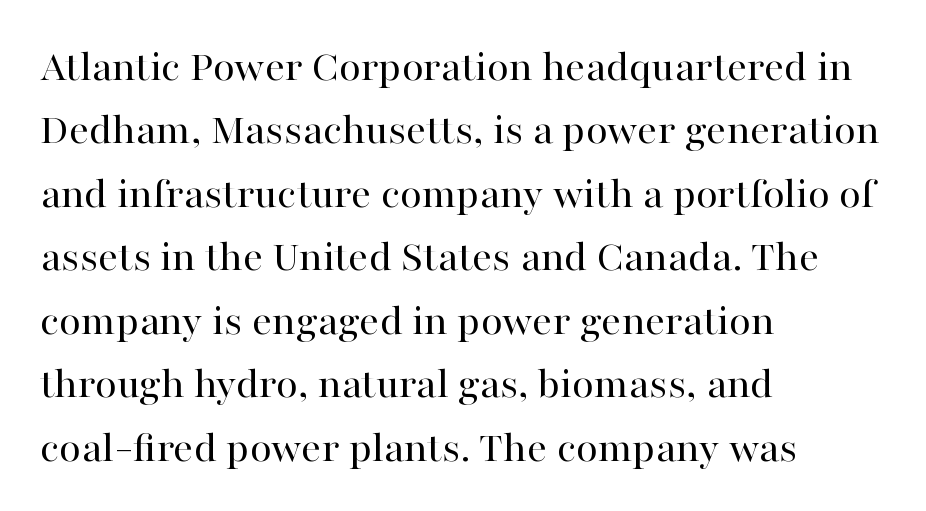
The image shows 45 px regular-weight serif type, upright; set left-aligned, normal line spacing (1.41x), normal letter spacing, not underlined; high stroke contrast and a medium x-height.
